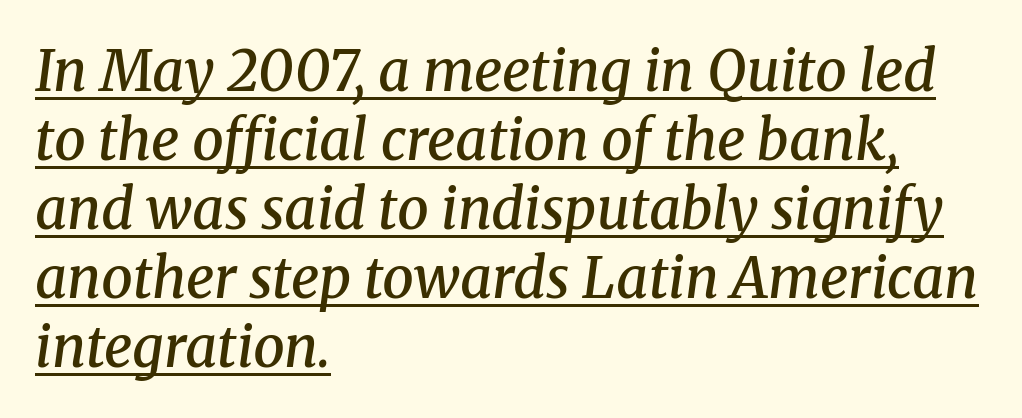
Q: Is the text bold? A: Semi-bold.
Q: Is the text italic (slanted)? A: Yes, it leans right by about 8 degrees.
Q: Is the typeface a serif or a sans-serif typeface? A: Serif.
Q: Is the text underlined? A: Yes.
Q: How is the paragraph aligned? A: Left-aligned.
Q: Is the spacing between letters normal or unusually wide? A: Normal.
Q: Width (condensed, normal, or wide)? A: Normal.
Q: Stroke contrast? A: Medium.
Q: x-height? A: Medium.
Q: Monospaced? A: No.
